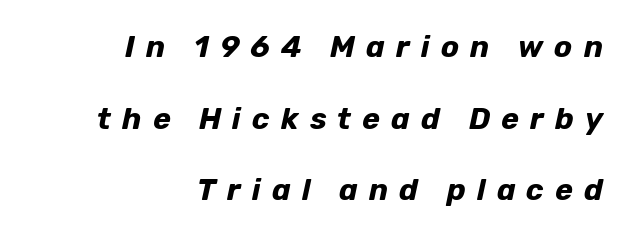
The image shows 30 px bold type, italic (leaning right); set right-aligned, loose line spacing (2.39x), unusually wide letter spacing (+0.37 em), not underlined; low stroke contrast and a medium x-height.
